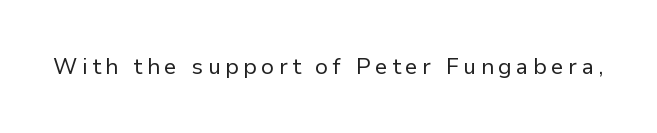
Descenders are the only things crossing below the line. This sample uses an upright cut, with every glyph sitting square on the baseline. Heaviness? Minimal to ordinary, like unemphasized prose. Observe the wide spacing: letters keep a clear distance from each other.
